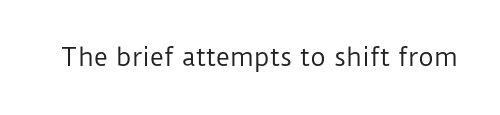
The image shows 24 px text type, upright; set normal letter spacing, not underlined.
